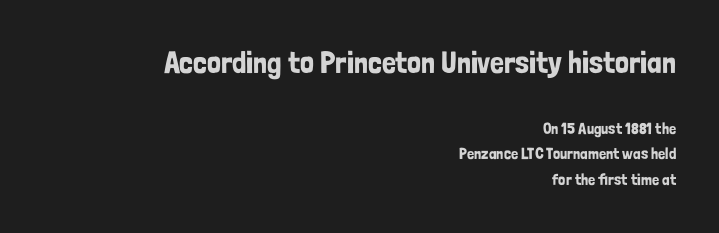
{"serif": "no", "italic": "no", "width": "condensed", "stroke_contrast": "low", "x_height": "medium", "monospaced": "no", "underline": "no", "align": "right", "line_spacing": "normal", "line_spacing_ratio": 1.61, "letter_spacing": "normal", "letter_spacing_em": 0.0, "larger_block": "first", "size_ratio": 1.94, "glyph_px": 31}
